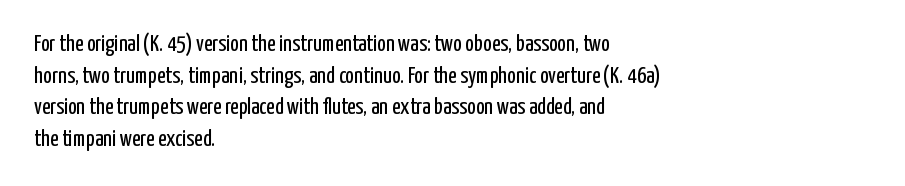
The image shows 23 px text type, upright; set left-aligned, normal line spacing (1.38x), normal letter spacing, not underlined.
